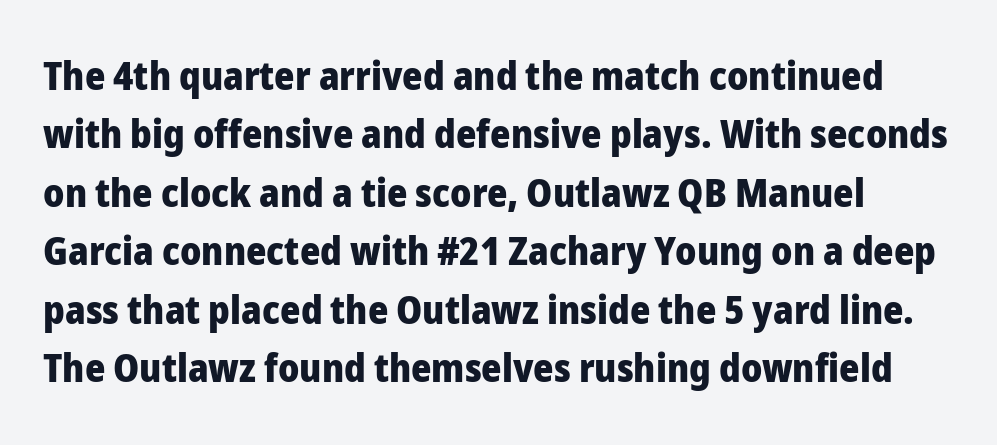
Q: Is the text bold? A: Yes.
Q: Is the text italic (slanted)? A: No, it is upright.
Q: Is the typeface a serif or a sans-serif typeface? A: Sans-serif.
Q: Is the text underlined? A: No.
Q: Is the spacing between letters normal or unusually wide? A: Normal.
Q: Is the spacing between lines tight, normal or loose? A: Normal.
Q: Width (condensed, normal, or wide)? A: Normal.
Q: Stroke contrast? A: Low.
Q: x-height? A: Medium.
Q: Monospaced? A: No.
